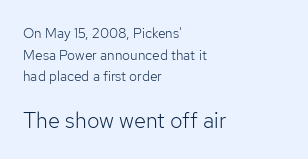
The image shows 22 px text type, upright; set left-aligned, normal line spacing (1.54x), normal letter spacing, not underlined; the second (bottom) block is 1.57x larger.
